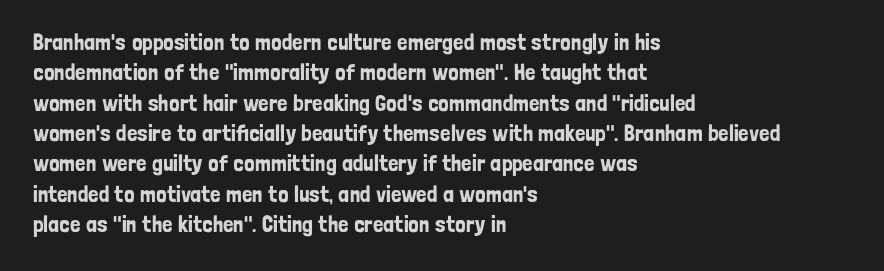
The image shows 23 px text type, upright; set left-aligned, normal line spacing (1.32x), normal letter spacing, not underlined.
